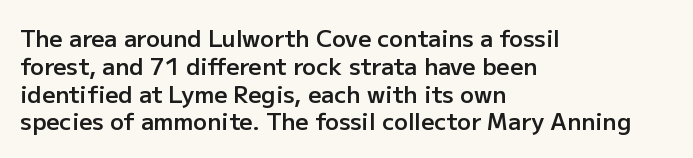
The image shows 23 px text type, upright; set left-aligned, line spacing 1.21x, normal letter spacing, not underlined.
